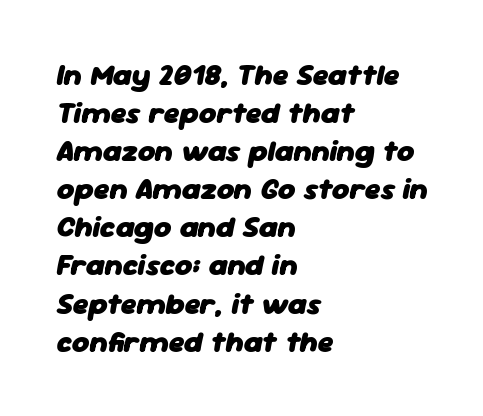
{"italic": "yes", "lean": "right", "slant_degrees": 11, "bold": "yes", "weight": "heavy", "width": "normal", "stroke_contrast": "low", "x_height": "medium", "monospaced": "no", "underline": "no", "align": "left", "line_spacing": "normal", "line_spacing_ratio": 1.27, "letter_spacing": "normal", "letter_spacing_em": 0.0, "glyph_px": 30}
